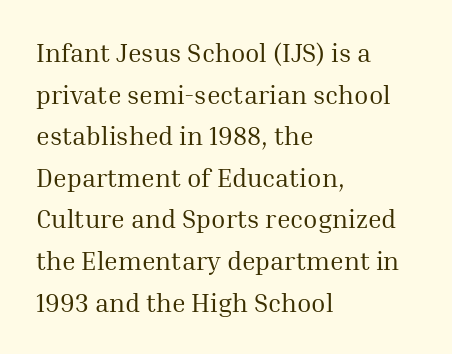
Rule under the text: the space is simply empty. One-word summary of the alignment: left. Stroke thickness stays within the range of a standard reading face or lighter. Rows of type keep a routine distance in the vertical direction. Ascenders rise straight up at ninety degrees. The tracking reads as untouched default to a designer's eye.
